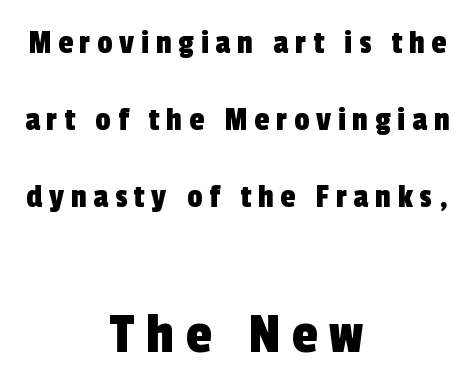
{"serif": "no", "width": "condensed", "x_height": "medium", "monospaced": "no", "underline": "no", "align": "center", "line_spacing": "loose", "line_spacing_ratio": 2.26, "letter_spacing": "wide", "letter_spacing_em": 0.2, "larger_block": "second", "size_ratio": 1.74, "glyph_px": 59}
